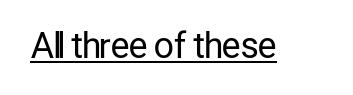
The image shows 35 px regular-weight, condensed sans-serif type, upright; set normal letter spacing, underlined; low stroke contrast and a medium x-height.
